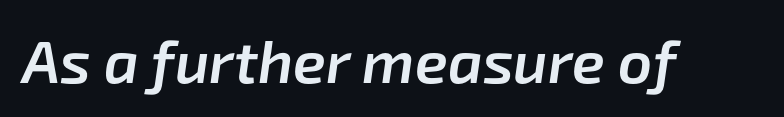
Q: Is the text bold? A: Semi-bold.
Q: Is the text italic (slanted)? A: Yes, it leans right by about 8 degrees.
Q: Is the text underlined? A: No.
Q: Is the spacing between letters normal or unusually wide? A: Normal.
Q: Width (condensed, normal, or wide)? A: Normal.
Q: Stroke contrast? A: Low.
Q: x-height? A: Medium.
Q: Monospaced? A: No.
